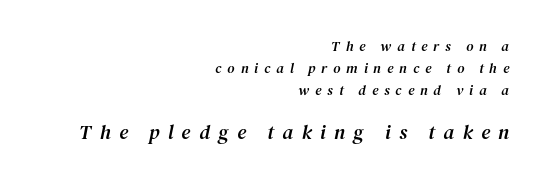
Q: Is the text italic (slanted)? A: Yes, it leans right by about 12 degrees.
Q: Is the text underlined? A: No.
Q: How is the paragraph aligned? A: Right-aligned.
Q: Is the spacing between letters normal or unusually wide? A: Unusually wide.
Q: Is the spacing between lines tight, normal or loose? A: Normal.
Q: Which block of text is set in a larger size, the first (top) or the second (bottom)? A: The second (bottom) one.
